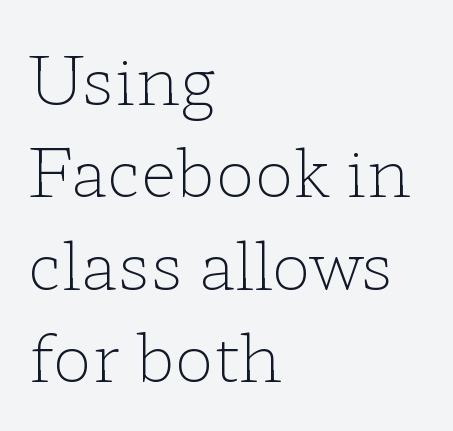
The letters advance in unequal steps, a hallmark of proportional type. What's the leading like? Ordinary, nothing unusual. Letterform terminals end in serifs throughout the passage. If you drew a line through each stem, it would be perfectly vertical. The tracking reads as untouched default to a designer's eye. Descenders hang freely into open space.
